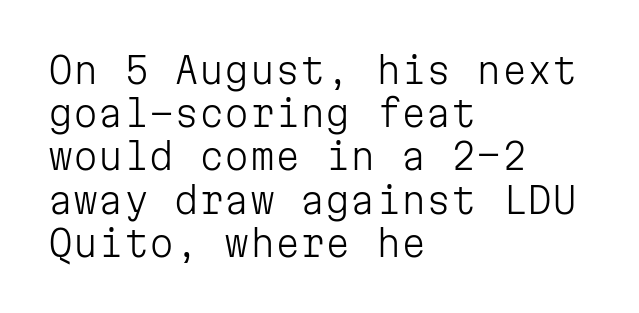
{"serif": "no", "italic": "no", "bold": "no", "weight": "light", "width": "normal", "stroke_contrast": "low", "x_height": "medium", "monospaced": "yes", "underline": "no", "align": "left", "line_spacing_ratio": 1.2, "letter_spacing": "normal", "letter_spacing_em": 0.0, "glyph_px": 36}
